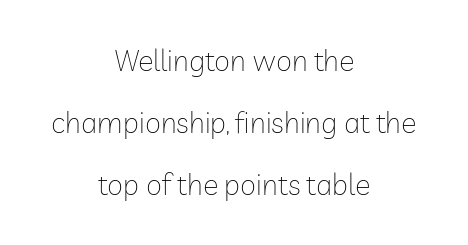
{"serif": "no", "italic": "no", "bold": "no", "weight": "thin", "width": "normal", "stroke_contrast": "low", "x_height": "medium", "monospaced": "no", "underline": "no", "align": "center", "line_spacing": "loose", "line_spacing_ratio": 2.14, "letter_spacing": "normal", "letter_spacing_em": 0.0, "glyph_px": 29}
